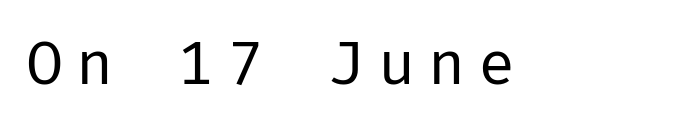
Honestly, the letter spacing is so wide it's the main thing you notice. Summary of weight: not heavy and not bold. Words float on clear page, feet unadorned. The face used here is a sans, in the tradition of grotesques and geometrics.
